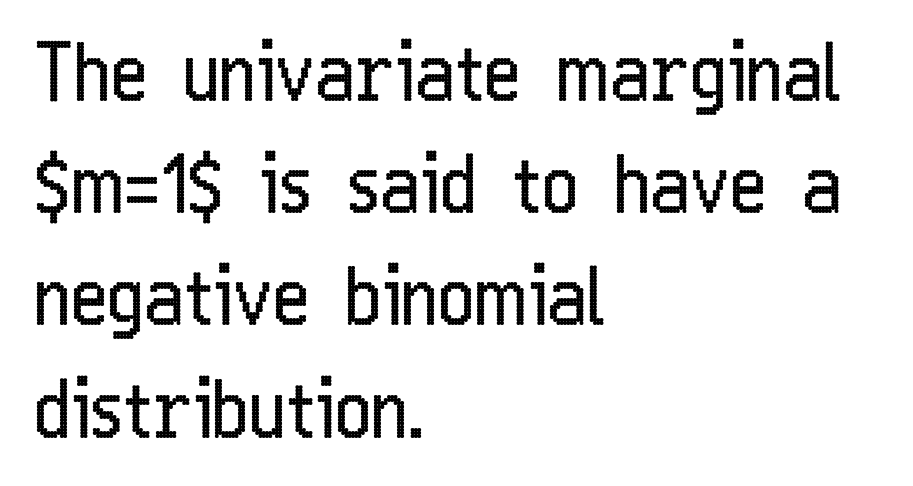
Q: Is the text bold? A: No.
Q: Is the text italic (slanted)? A: No, it is upright.
Q: Is the typeface a serif or a sans-serif typeface? A: Sans-serif.
Q: Is the text underlined? A: No.
Q: How is the paragraph aligned? A: Left-aligned.
Q: Is the spacing between letters normal or unusually wide? A: Normal.
Q: Is the spacing between lines tight, normal or loose? A: Normal.
Q: Width (condensed, normal, or wide)? A: Condensed.
Q: Stroke contrast? A: Low.
Q: x-height? A: Medium.
Q: Monospaced? A: No.
